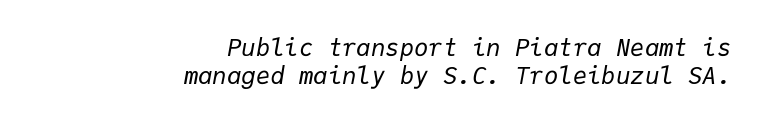
Q: Is the text bold? A: No.
Q: Is the text italic (slanted)? A: Yes, it leans right by about 9 degrees.
Q: Is the text underlined? A: No.
Q: How is the paragraph aligned? A: Right-aligned.
Q: Is the spacing between letters normal or unusually wide? A: Normal.
